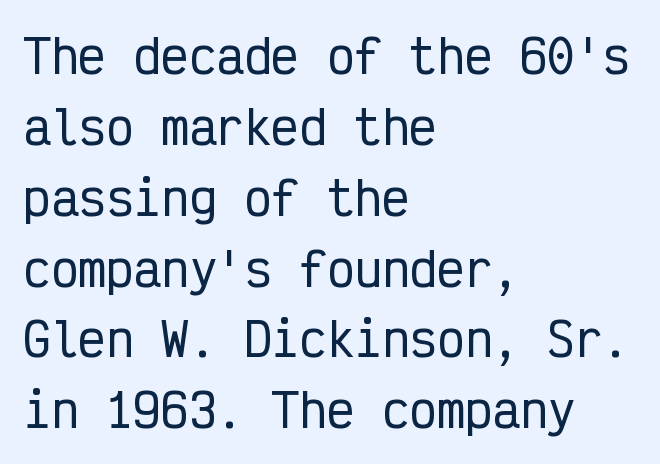
The image shows 46 px condensed sans-serif type, upright, monospaced; set left-aligned, normal line spacing (1.54x), normal letter spacing, not underlined; low stroke contrast and a medium x-height.
